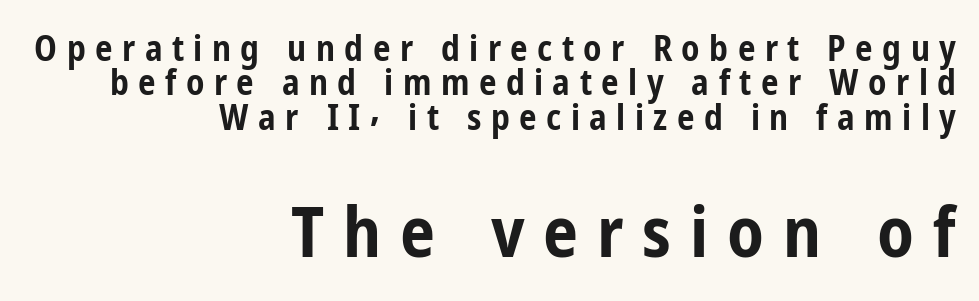
Q: Is the text bold? A: Yes.
Q: Is the text italic (slanted)? A: No, it is upright.
Q: Is the typeface a serif or a sans-serif typeface? A: Sans-serif.
Q: Is the text underlined? A: No.
Q: How is the paragraph aligned? A: Right-aligned.
Q: Is the spacing between letters normal or unusually wide? A: Unusually wide.
Q: Is the spacing between lines tight, normal or loose? A: Tight.
Q: Which block of text is set in a larger size, the first (top) or the second (bottom)? A: The second (bottom) one.
Q: Width (condensed, normal, or wide)? A: Condensed.
Q: Stroke contrast? A: Low.
Q: x-height? A: Medium.
Q: Monospaced? A: No.
